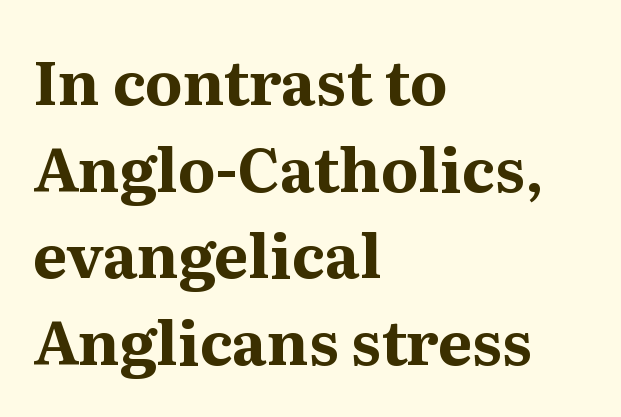
{"serif": "yes", "italic": "no", "bold": "yes", "weight": "bold", "width": "normal", "stroke_contrast": "medium", "x_height": "medium", "monospaced": "no", "underline": "no", "align": "left", "line_spacing": "normal", "line_spacing_ratio": 1.42, "letter_spacing": "normal", "letter_spacing_em": 0.0, "glyph_px": 61}
